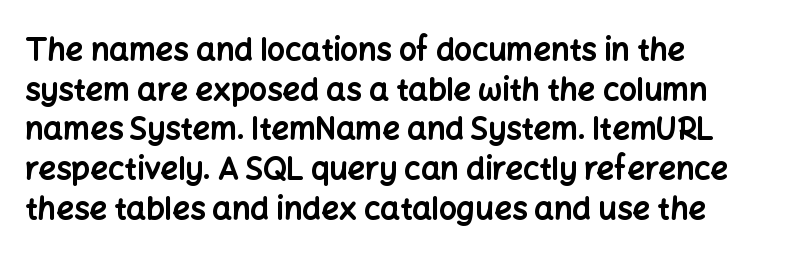
Q: Is the text bold? A: Yes.
Q: Is the text italic (slanted)? A: No, it is upright.
Q: Is the typeface a serif or a sans-serif typeface? A: Sans-serif.
Q: Is the text underlined? A: No.
Q: How is the paragraph aligned? A: Left-aligned.
Q: Is the spacing between letters normal or unusually wide? A: Normal.
Q: Is the spacing between lines tight, normal or loose? A: Normal.
Q: Width (condensed, normal, or wide)? A: Normal.
Q: Stroke contrast? A: Low.
Q: x-height? A: Medium.
Q: Monospaced? A: No.
